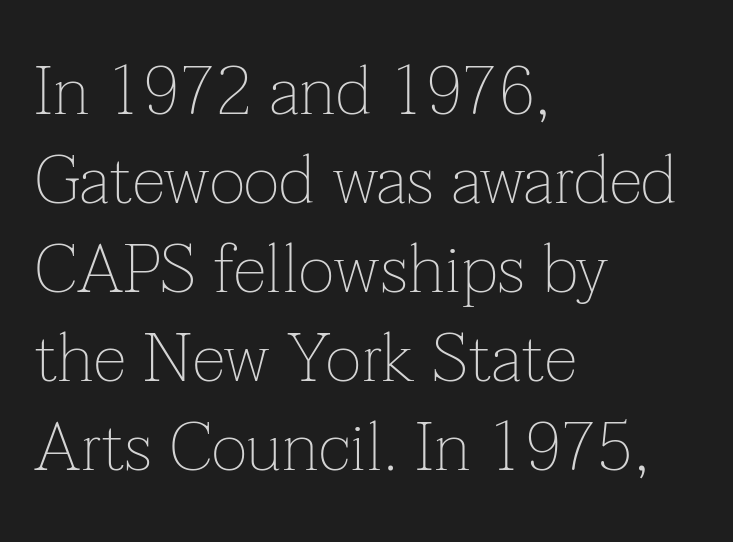
The image shows 68 px thin serif type, upright; set left-aligned, normal line spacing (1.31x), normal letter spacing, not underlined; low stroke contrast and a medium x-height.
